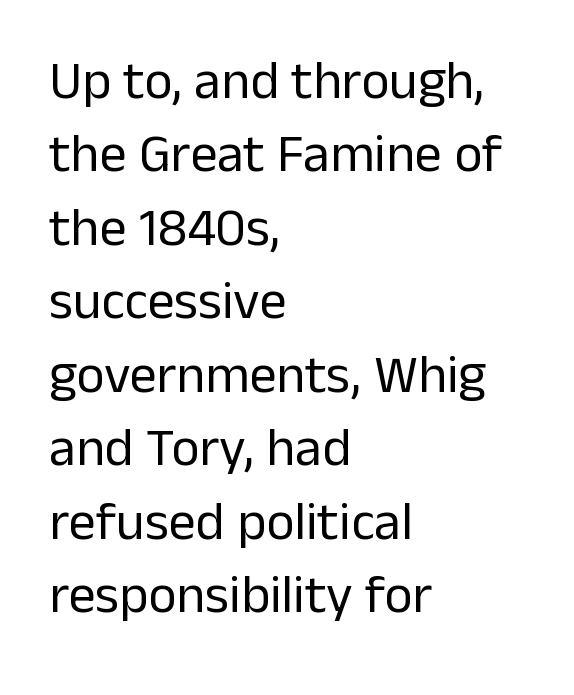
{"serif": "no", "italic": "no", "bold": "no", "weight": "regular", "width": "normal", "stroke_contrast": "low", "x_height": "medium", "monospaced": "no", "underline": "no", "align": "left", "line_spacing": "normal", "line_spacing_ratio": 1.36, "letter_spacing": "normal", "letter_spacing_em": 0.0, "glyph_px": 54}
